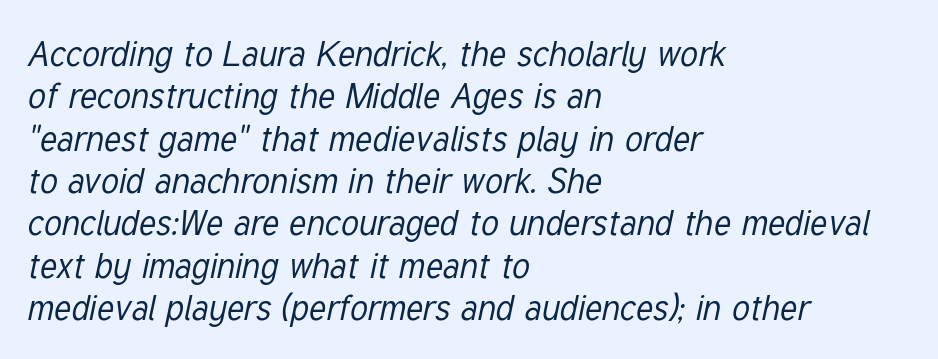
The image shows 35 px regular-weight, condensed type, italic (leaning right); set left-aligned, line spacing 1.21x, normal letter spacing, not underlined; low stroke contrast and a medium x-height.
